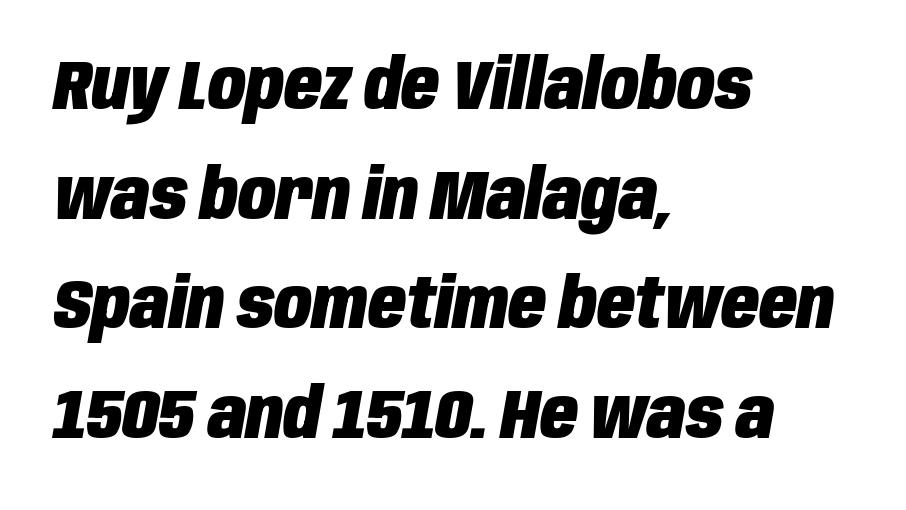
{"italic": "yes", "lean": "right", "slant_degrees": 10, "bold": "yes", "weight": "heavy", "width": "condensed", "stroke_contrast": "low", "x_height": "large", "monospaced": "no", "underline": "no", "align": "left", "line_spacing": "normal", "line_spacing_ratio": 1.59, "letter_spacing": "normal", "letter_spacing_em": 0.0, "glyph_px": 69}
